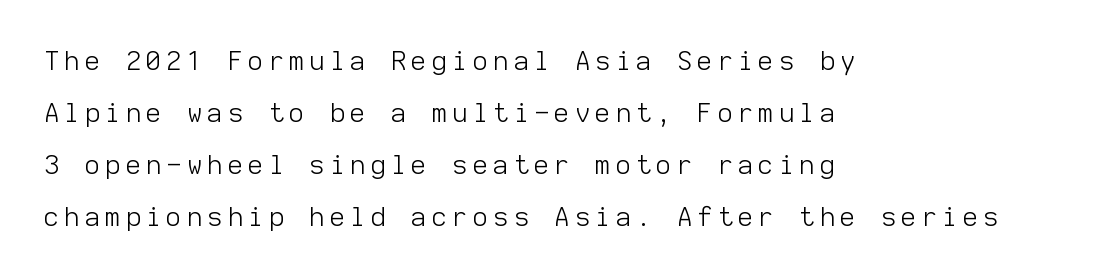
{"italic": "no", "bold": "no", "underline": "no", "align": "left", "line_spacing": "loose", "line_spacing_ratio": 2.0, "letter_spacing": "wide", "letter_spacing_em": 0.21, "glyph_px": 26}
